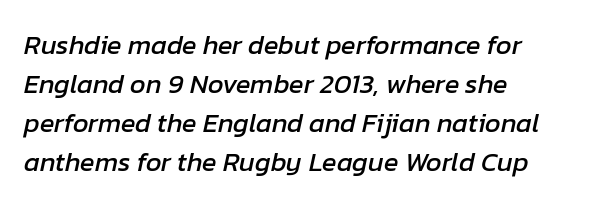
The image shows 27 px text type, italic (leaning right); set left-aligned, normal line spacing (1.44x), normal letter spacing, not underlined.
